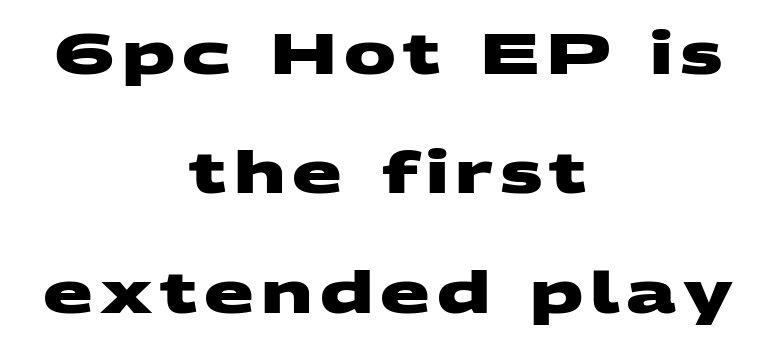
The baseline area is clear. Strong, thick strokes mark this as bold type. Summary of vertical rhythm: relaxed, with wide interline spacing. The passage shown is typed in a proportional face where columns would drift. Line starts and ends both wander, symmetrically. Note: no serifs on the glyphs.
